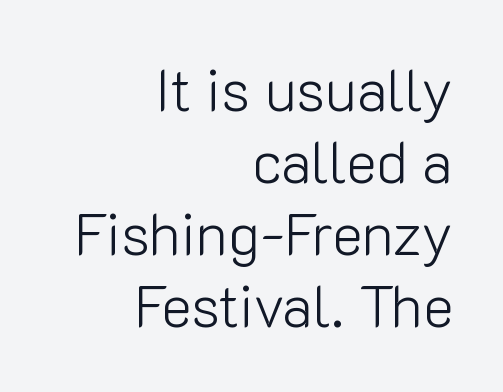
The space beneath each line is pristine and unruled. These lines are rendered in a variable-pitch font. A typesetter would call this zero additional tracking. Is the stroke heavy? The answer is a plain regular-or-lighter. This is roman type, the default non-slanted kind. Line ends are locked; line starts wander.
